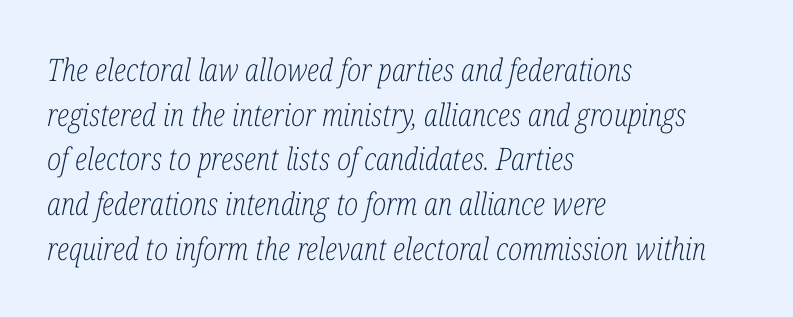
The image shows 31 px light, condensed serif type, italic (leaning right); set left-aligned, normal line spacing (1.44x), normal letter spacing, not underlined; low stroke contrast and a medium x-height.
